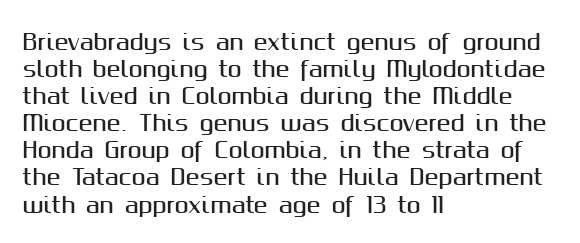
Q: Is the text italic (slanted)? A: No, it is upright.
Q: Is the text underlined? A: No.
Q: How is the paragraph aligned? A: Left-aligned.
Q: Is the spacing between letters normal or unusually wide? A: Normal.
Q: Is the spacing between lines tight, normal or loose? A: Normal.
